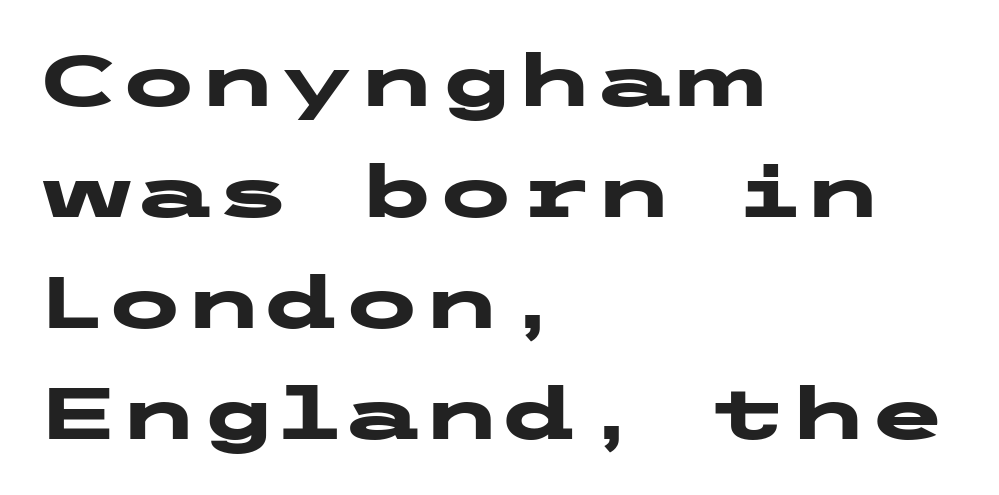
The image shows 72 px heavy, wide sans-serif type, upright; set left-aligned, normal line spacing (1.54x), normal letter spacing, not underlined; low stroke contrast and a medium x-height.
